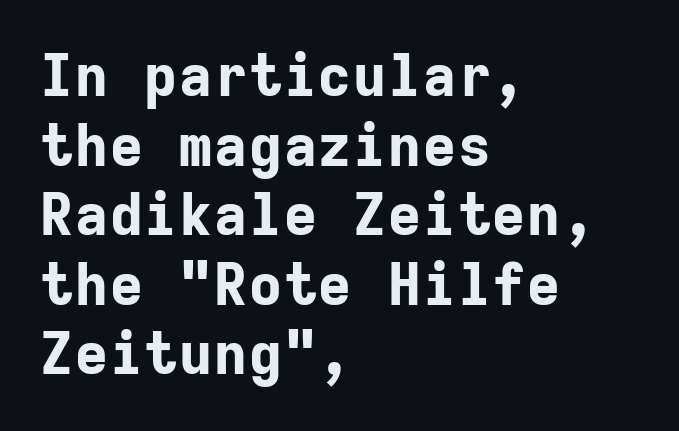
Horizontal alignment here is leftward, the default for most running prose. The type family on display is of the sans-serif kind. Decoration check: the copy has no underline. This rendering leaves character spacing at its baseline value. The passage shown is typed in a monospace face where columns stay perfectly aligned. The specimen reads as upright at a glance.
